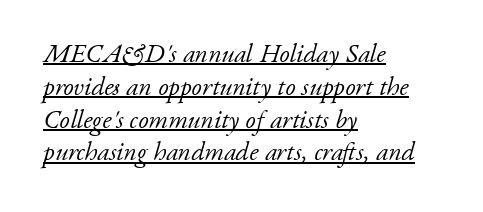
The setting favours the left margin, as ordinary paragraphs usually do. Spacing between characters is what you'd get straight out of the box. It's the slanting kind of type. This sample carries an underscore along the baseline area. The lines sit at an ordinary, default distance from one another. The letterforms sit at book weight or below.
